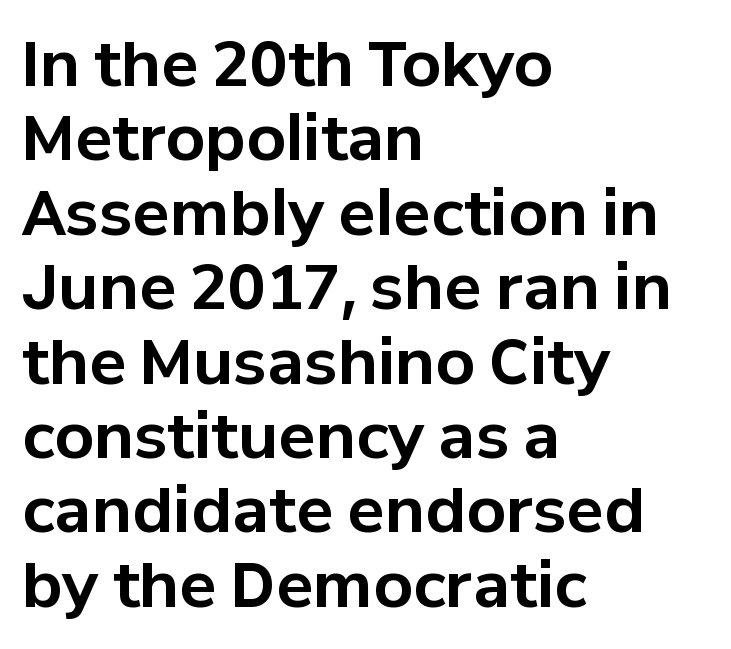
The image shows 62 px bold sans-serif type, upright; set left-aligned, line spacing 1.2x, normal letter spacing, not underlined; low stroke contrast and a medium x-height.
